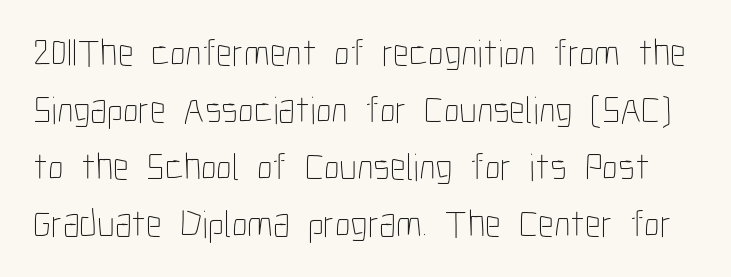
The image shows 39 px thin, condensed type, upright; set normal line spacing (1.46x), normal letter spacing, not underlined; low stroke contrast and a medium x-height.
